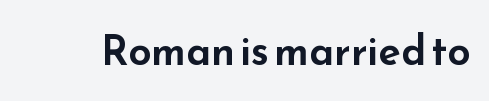
Tracking value appears to be zero — textbook default spacing. Do the characters align in a grid? No, the font is proportional. The gap between lines stays unmarked. The letters stand upright; this is a roman face. Regarding serifs, this sample does without them.
